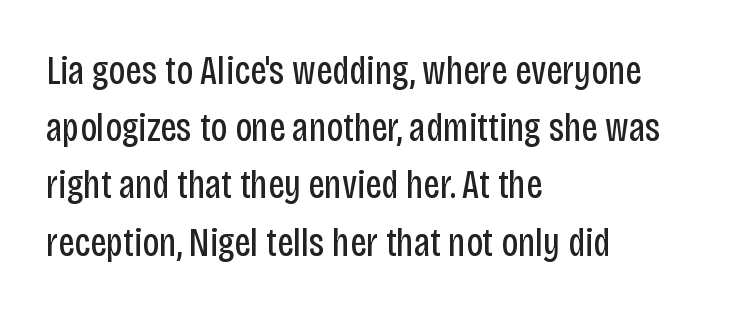
Q: Is the text bold? A: No.
Q: Is the text italic (slanted)? A: No, it is upright.
Q: Is the typeface a serif or a sans-serif typeface? A: Sans-serif.
Q: Is the text underlined? A: No.
Q: How is the paragraph aligned? A: Left-aligned.
Q: Is the spacing between letters normal or unusually wide? A: Normal.
Q: Is the spacing between lines tight, normal or loose? A: Normal.
Q: Width (condensed, normal, or wide)? A: Condensed.
Q: Stroke contrast? A: Low.
Q: x-height? A: Large.
Q: Monospaced? A: No.
